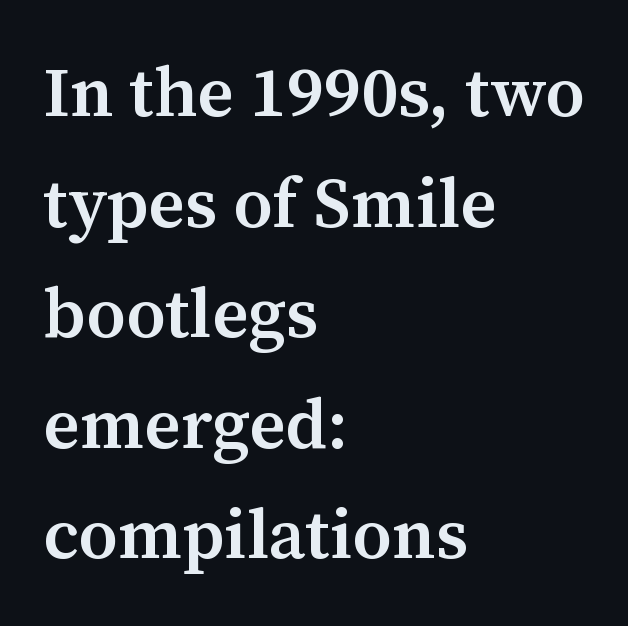
{"serif": "yes", "italic": "no", "bold": "semi", "weight": "semibold", "width": "normal", "stroke_contrast": "medium", "x_height": "medium", "monospaced": "no", "underline": "no", "align": "left", "line_spacing": "normal", "line_spacing_ratio": 1.58, "letter_spacing": "normal", "letter_spacing_em": 0.0, "glyph_px": 70}
